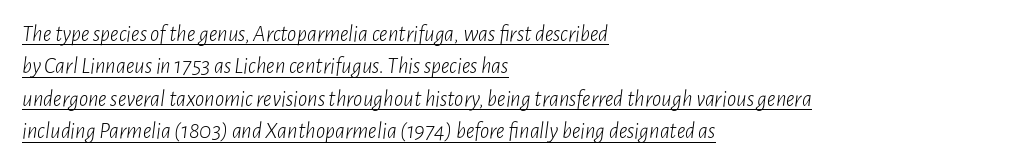
Q: Is the text bold? A: No.
Q: Is the text italic (slanted)? A: Yes, it leans right by about 7 degrees.
Q: Is the text underlined? A: Yes.
Q: How is the paragraph aligned? A: Left-aligned.
Q: Is the spacing between letters normal or unusually wide? A: Normal.
Q: Is the spacing between lines tight, normal or loose? A: Normal.
